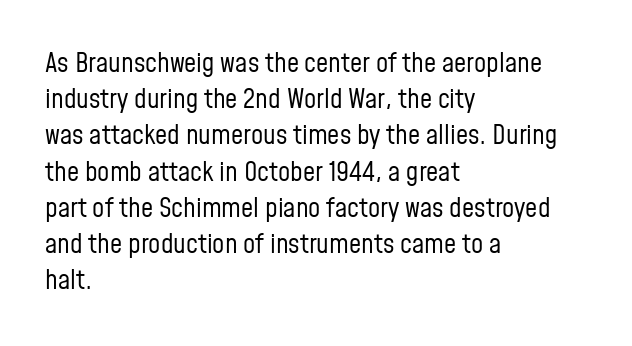
{"italic": "no", "bold": "no", "underline": "no", "align": "left", "line_spacing": "normal", "line_spacing_ratio": 1.34, "letter_spacing": "normal", "letter_spacing_em": 0.0, "glyph_px": 27}
